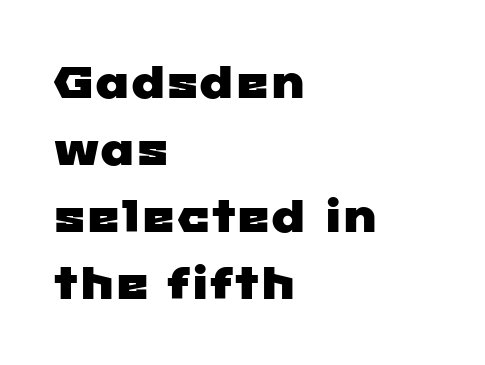
{"serif": "no", "width": "wide", "stroke_contrast": "low", "x_height": "medium", "monospaced": "no", "underline": "no", "align": "left", "line_spacing": "normal", "line_spacing_ratio": 1.49, "letter_spacing": "normal", "letter_spacing_em": 0.0, "glyph_px": 45}
